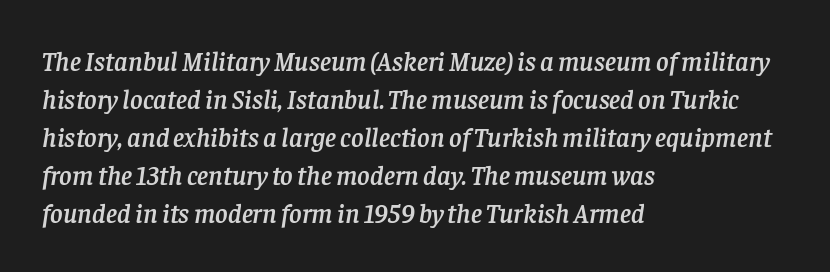
Q: Is the text italic (slanted)? A: Yes, it leans right by about 8 degrees.
Q: Is the text underlined? A: No.
Q: How is the paragraph aligned? A: Left-aligned.
Q: Is the spacing between letters normal or unusually wide? A: Normal.
Q: Is the spacing between lines tight, normal or loose? A: Normal.
